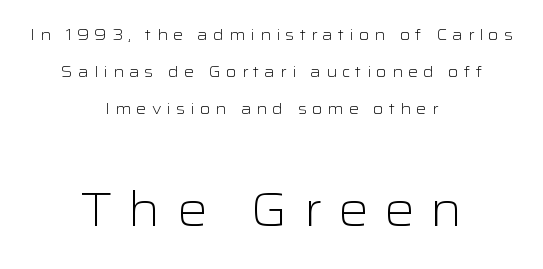
{"serif": "no", "italic": "no", "bold": "no", "weight": "light", "width": "wide", "stroke_contrast": "low", "x_height": "medium", "monospaced": "no", "underline": "no", "align": "center", "line_spacing": "loose", "line_spacing_ratio": 2.32, "letter_spacing": "wide", "letter_spacing_em": 0.32, "larger_block": "second", "size_ratio": 3.0, "glyph_px": 48}
